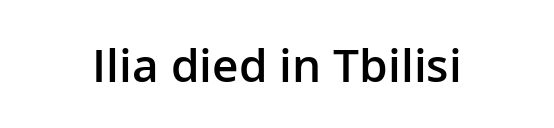
Q: Is the text bold? A: Semi-bold.
Q: Is the text italic (slanted)? A: No, it is upright.
Q: Is the typeface a serif or a sans-serif typeface? A: Sans-serif.
Q: Is the text underlined? A: No.
Q: Is the spacing between letters normal or unusually wide? A: Normal.
Q: Width (condensed, normal, or wide)? A: Normal.
Q: Stroke contrast? A: Low.
Q: x-height? A: Medium.
Q: Monospaced? A: No.
